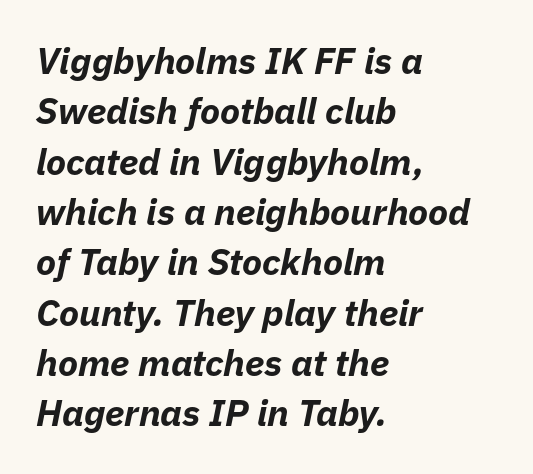
{"italic": "yes", "lean": "right", "slant_degrees": 11, "bold": "yes", "weight": "bold", "width": "normal", "stroke_contrast": "low", "x_height": "medium", "monospaced": "no", "underline": "no", "align": "left", "line_spacing": "normal", "line_spacing_ratio": 1.36, "letter_spacing": "normal", "letter_spacing_em": 0.0, "glyph_px": 37}
